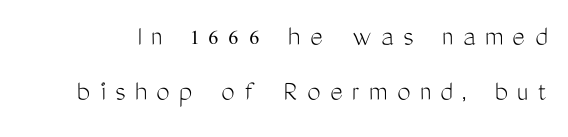
{"serif": "no", "italic": "no", "bold": "no", "weight": "light", "width": "condensed", "stroke_contrast": "medium", "x_height": "medium", "monospaced": "no", "underline": "no", "line_spacing_ratio": 1.84, "letter_spacing": "wide", "letter_spacing_em": 0.32, "glyph_px": 30}
